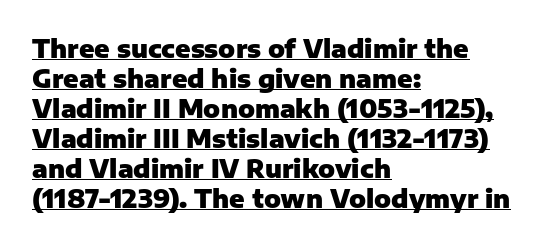
The image shows 25 px bold type, upright; set left-aligned, line spacing 1.2x, normal letter spacing, underlined.
